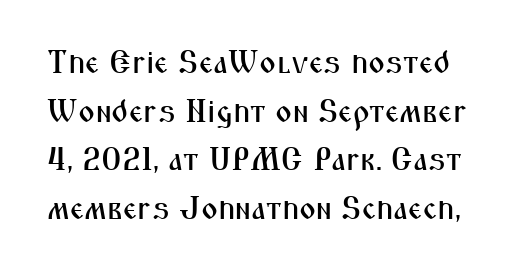
In terms of leading, this rendering sits right in the middle. Clear beneath every line of the passage. The type family on display is of the sans-serif kind. Do the characters align in a grid? No, the font is proportional. The type is set solid horizontally, with unmodified tracking.
